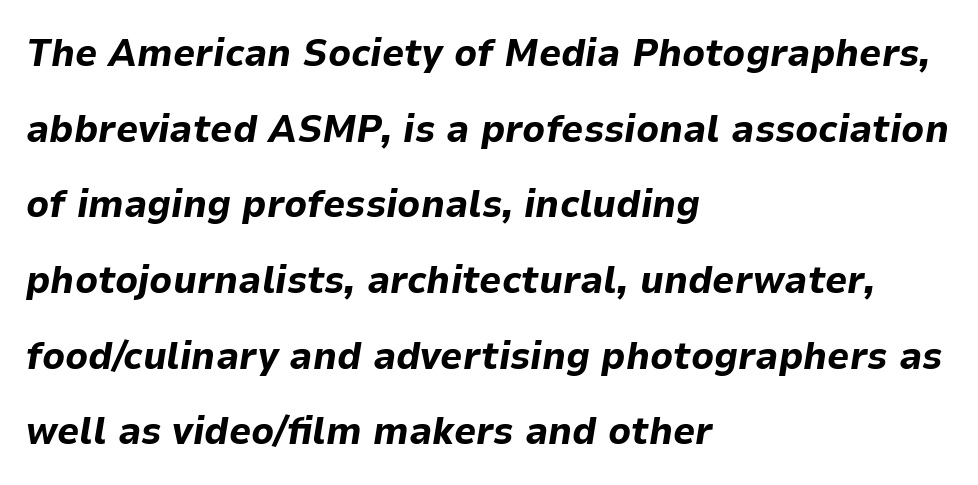
{"italic": "yes", "lean": "right", "slant_degrees": 9, "bold": "yes", "weight": "bold", "width": "normal", "stroke_contrast": "low", "x_height": "medium", "monospaced": "no", "underline": "no", "align": "left", "line_spacing": "loose", "line_spacing_ratio": 1.94, "letter_spacing": "normal", "letter_spacing_em": 0.0, "glyph_px": 39}
